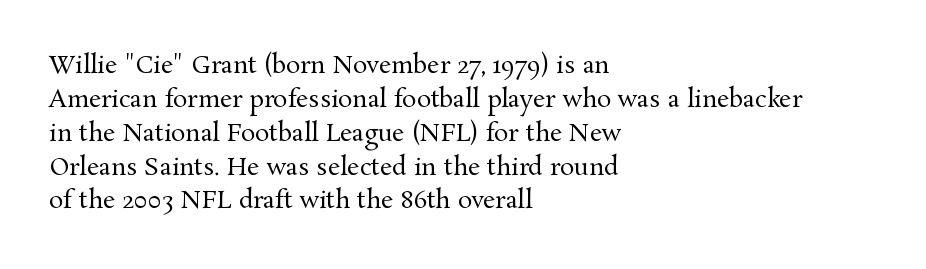
Decoration check: the copy has no underline. Teacher's note: observe the even left margin — that is flush-left alignment. Interline gaps are of average width in this sample. No chunkiness to these letters — they're not bold. These lines were composed using upright roman letters.
